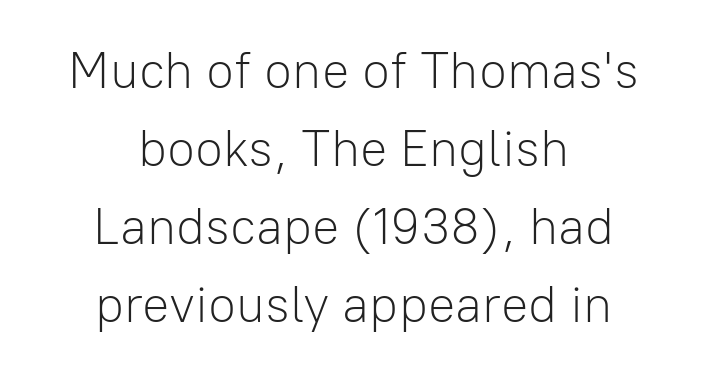
The image shows 51 px light sans-serif type, upright; set centered, normal line spacing (1.53x), normal letter spacing, not underlined; low stroke contrast and a medium x-height.
